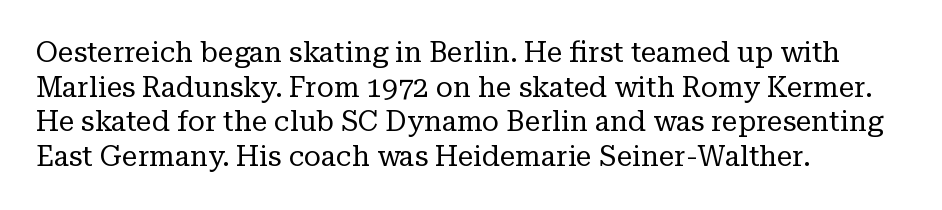
No letter is thick-stroked: the sample isn't bold. Left-aligned paragraph, ragged on the right. Spacing between characters is what you'd get straight out of the box. The axis of the letterforms is exactly vertical. Unlike a clean sans, this face finishes its strokes with serifs. Each letter keeps its own natural width here, so spacing adapts to shape.
